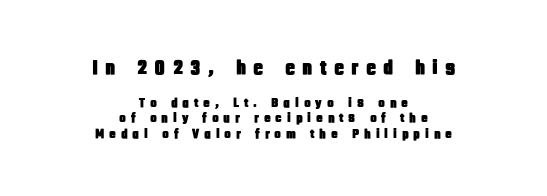
These lines stack symmetrically, like a column narrowing and widening about its center. No italicization has been applied; the sample stays upright. The tracking jumps out immediately: characters are airy and widely separated. Anything drawn beneath the words? Only blank space.
